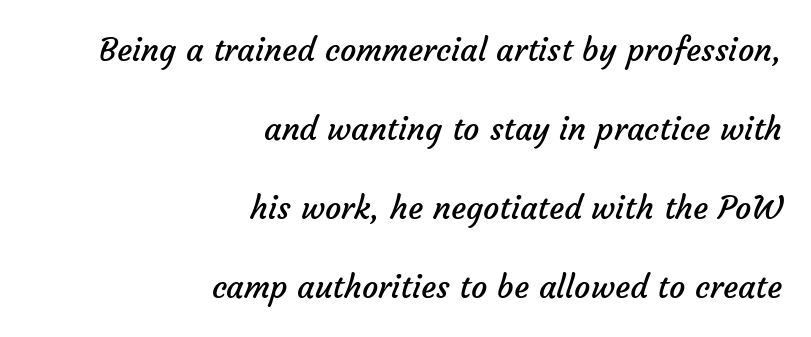
The image shows 32 px regular-weight sans-serif type; set right-aligned, loose line spacing (2.47x), normal letter spacing, not underlined; low stroke contrast and a medium x-height.
